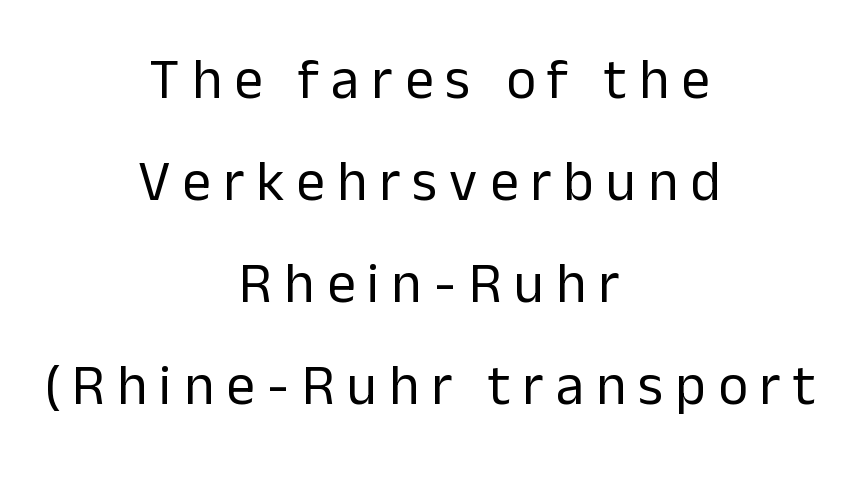
Q: Is the text bold? A: No.
Q: Is the text italic (slanted)? A: No, it is upright.
Q: Is the typeface a serif or a sans-serif typeface? A: Sans-serif.
Q: Is the text underlined? A: No.
Q: How is the paragraph aligned? A: Centered.
Q: Is the spacing between letters normal or unusually wide? A: Unusually wide.
Q: Width (condensed, normal, or wide)? A: Normal.
Q: Stroke contrast? A: Low.
Q: x-height? A: Medium.
Q: Monospaced? A: No.
